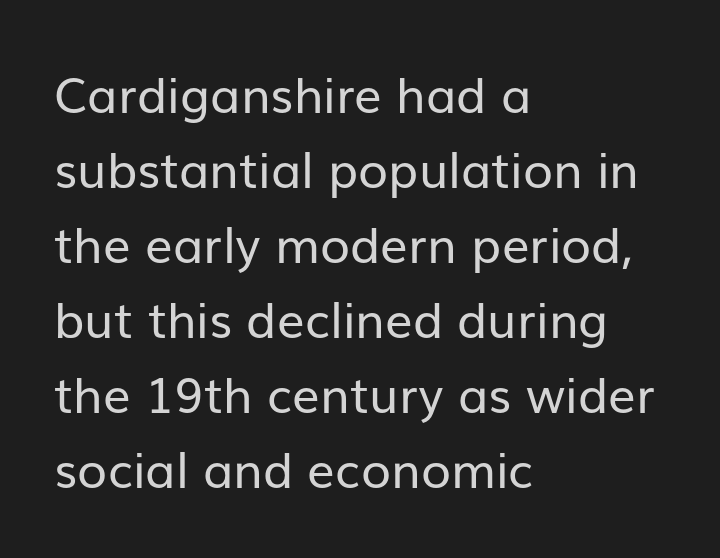
Decoration check: the copy has no underline. The weight tops out at a normal text grade. Short note: letters normally spaced. Posture: straight, roman, zero tilt.
